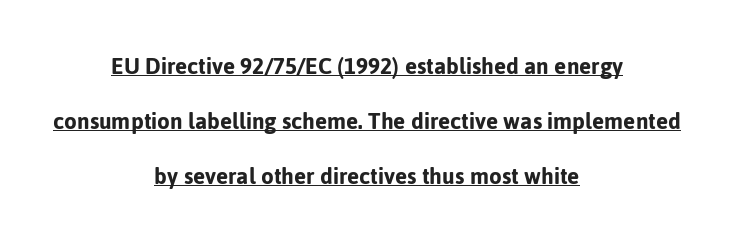
The image shows 26 px text type, upright; set centered, loose line spacing (2.11x), normal letter spacing, underlined.
